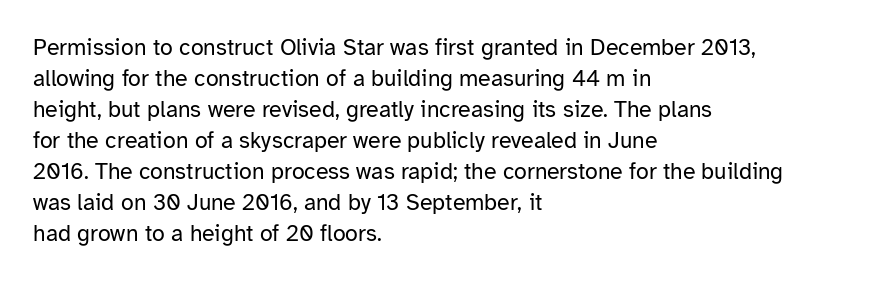
Posture: upright roman. The ragged edge is on the right, which tells us the setting is flush left. Reading down the column, the eye jumps a familiar distance to each next line. The specimen omits any rule beneath the text block's lines. The face looks like a standard text weight, possibly lighter.
